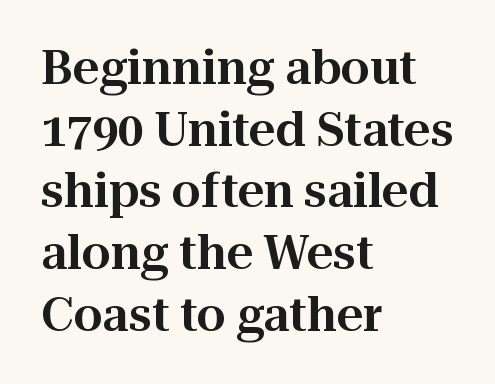
Q: Is the text italic (slanted)? A: No, it is upright.
Q: Is the typeface a serif or a sans-serif typeface? A: Serif.
Q: Is the text underlined? A: No.
Q: How is the paragraph aligned? A: Left-aligned.
Q: Is the spacing between letters normal or unusually wide? A: Normal.
Q: Is the spacing between lines tight, normal or loose? A: Normal.
Q: Width (condensed, normal, or wide)? A: Normal.
Q: Stroke contrast? A: High.
Q: x-height? A: Medium.
Q: Monospaced? A: No.
